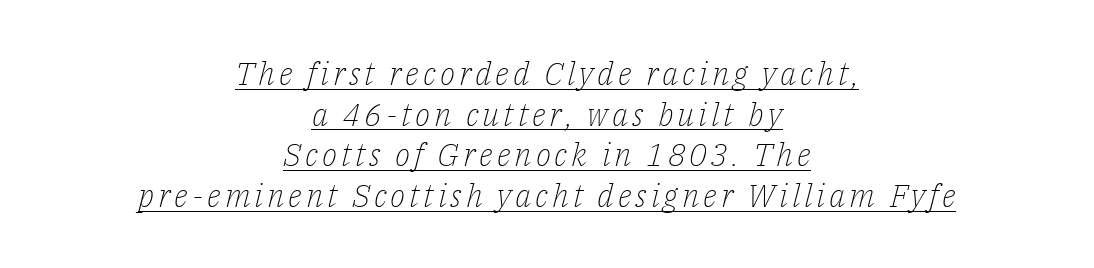
{"serif": "yes", "italic": "yes", "lean": "right", "slant_degrees": 14, "bold": "no", "weight": "light", "width": "normal", "stroke_contrast": "low", "x_height": "medium", "monospaced": "no", "underline": "yes", "align": "center", "line_spacing": "normal", "line_spacing_ratio": 1.27, "glyph_px": 32}
